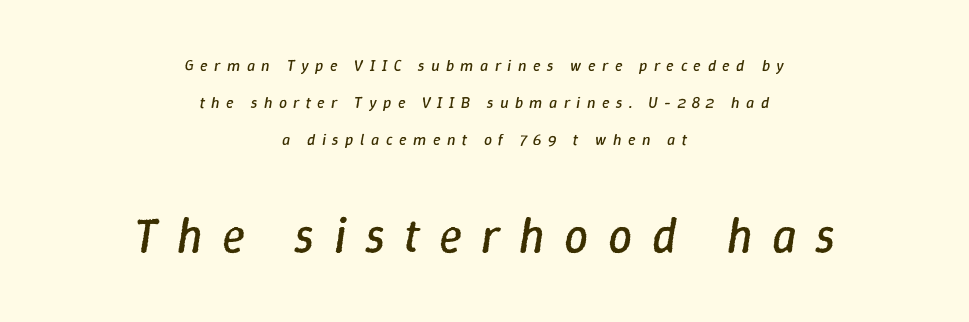
The face used here is proportionally spaced, like ordinary book or web type. Compare the two chunks: the lower has the greater cap height. Weight: in the light-to-regular range. Glyph-to-glyph distance is far greater than everyday printed text. Notice how the stems are inclined rather than vertical — that's the hallmark of italics. Students, observe: this is what heavily led, spacious text looks like.
